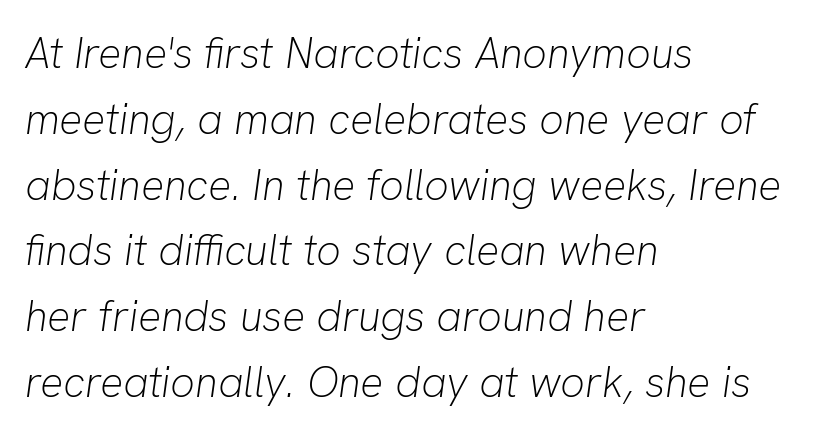
Horizontal alignment here is leftward, the default for most running prose. The block of text has a typical density, with ordinary space between rows. If you drew a line through each stem, it would be angled. The passage shown has conventional tracking throughout. Unbolded letterforms with no extra heft.
